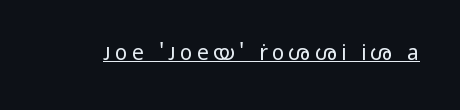
The image shows 21 px text type, upright; set unusually wide letter spacing (+0.2 em), underlined.
